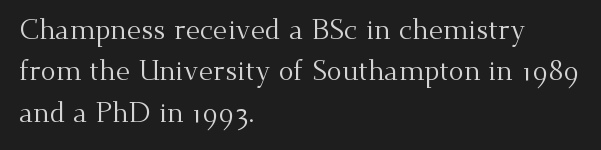
The image shows 28 px regular-weight serif type, upright; set left-aligned, normal line spacing (1.48x), normal letter spacing, not underlined; medium stroke contrast and a small x-height.
